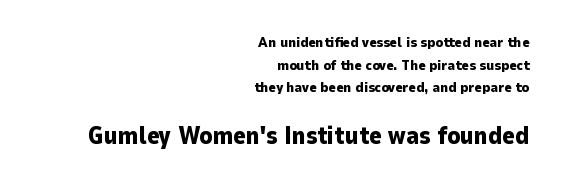
{"italic": "no", "bold": "yes", "underline": "no", "align": "right", "line_spacing": "normal", "line_spacing_ratio": 1.61, "letter_spacing": "normal", "letter_spacing_em": 0.0, "larger_block": "second", "size_ratio": 1.71, "glyph_px": 24}
